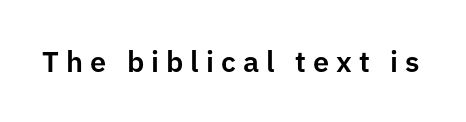
{"serif": "no", "italic": "no", "width": "normal", "stroke_contrast": "low", "x_height": "medium", "monospaced": "no", "underline": "no", "letter_spacing": "wide", "letter_spacing_em": 0.24, "glyph_px": 29}
